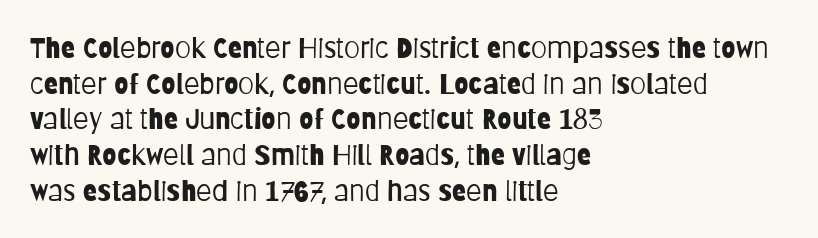
Q: Is the text bold? A: No.
Q: Is the text italic (slanted)? A: No, it is upright.
Q: Is the typeface a serif or a sans-serif typeface? A: Sans-serif.
Q: Is the text underlined? A: No.
Q: How is the paragraph aligned? A: Left-aligned.
Q: Is the spacing between letters normal or unusually wide? A: Normal.
Q: Width (condensed, normal, or wide)? A: Condensed.
Q: Stroke contrast? A: Low.
Q: x-height? A: Large.
Q: Monospaced? A: No.
